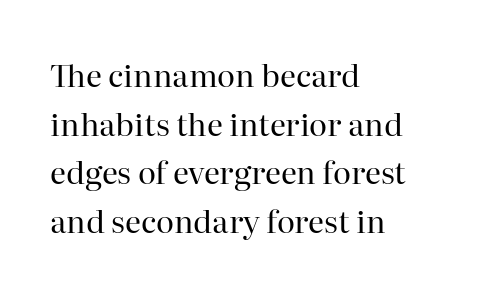
{"serif": "yes", "italic": "no", "bold": "no", "weight": "regular", "width": "normal", "stroke_contrast": "high", "x_height": "medium", "monospaced": "no", "underline": "no", "align": "left", "line_spacing": "normal", "line_spacing_ratio": 1.57, "letter_spacing": "normal", "letter_spacing_em": 0.0, "glyph_px": 31}
